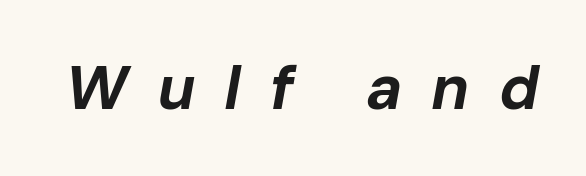
Q: Is the text bold? A: Yes.
Q: Is the text italic (slanted)? A: Yes, it leans right by about 10 degrees.
Q: Is the text underlined? A: No.
Q: Is the spacing between letters normal or unusually wide? A: Unusually wide.
Q: Width (condensed, normal, or wide)? A: Normal.
Q: Stroke contrast? A: Low.
Q: x-height? A: Medium.
Q: Monospaced? A: No.
